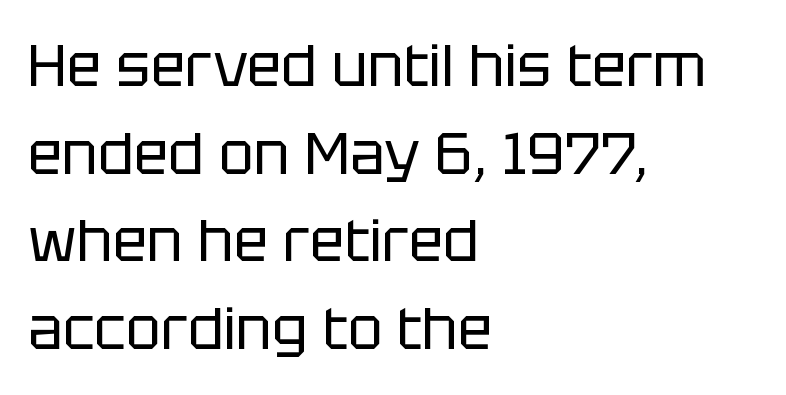
{"serif": "no", "italic": "no", "bold": "no", "weight": "regular", "width": "normal", "stroke_contrast": "low", "x_height": "large", "monospaced": "no", "underline": "no", "align": "left", "line_spacing": "normal", "line_spacing_ratio": 1.51, "letter_spacing": "normal", "letter_spacing_em": 0.0, "glyph_px": 58}
